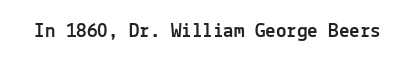
Q: Is the text italic (slanted)? A: No, it is upright.
Q: Is the text underlined? A: No.
Q: Is the spacing between letters normal or unusually wide? A: Normal.
